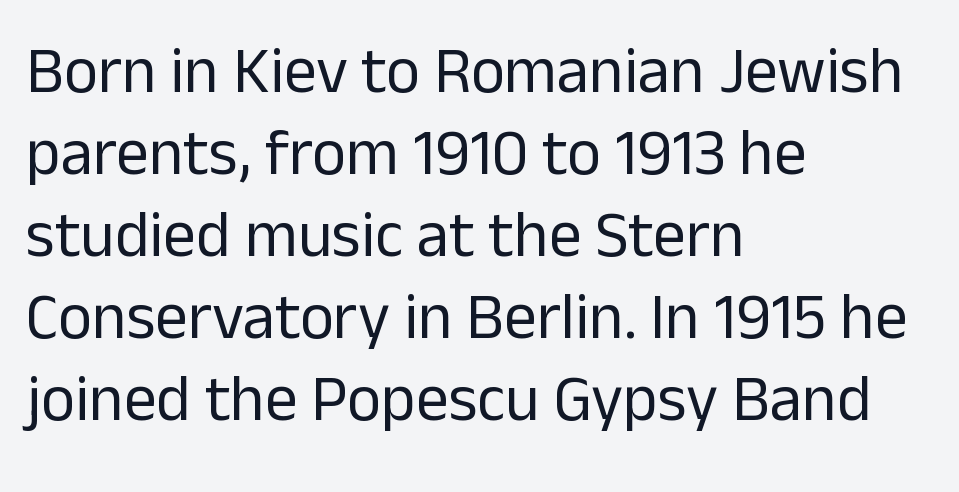
Spacing verdict: proportional, widths tailored to each character. This is the regular roman posture of the typeface. Baseline-to-baseline distance is the conventional proportion of letter height. Short note: letters normally spaced. Compared with a typical body face, this is equally light or lighter still. Unmarked baselines from the first word to the last.
